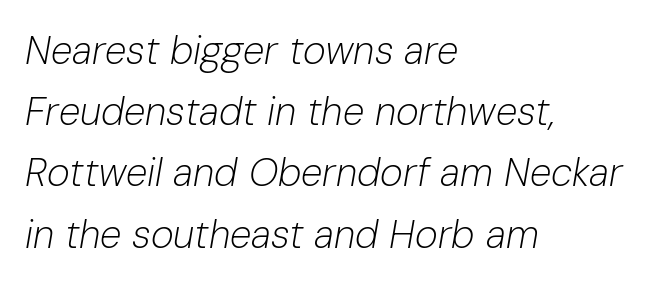
Q: Is the text bold? A: No.
Q: Is the text italic (slanted)? A: Yes, it leans right by about 10 degrees.
Q: Is the text underlined? A: No.
Q: How is the paragraph aligned? A: Left-aligned.
Q: Is the spacing between letters normal or unusually wide? A: Normal.
Q: Is the spacing between lines tight, normal or loose? A: Normal.
Q: Width (condensed, normal, or wide)? A: Normal.
Q: Stroke contrast? A: Low.
Q: x-height? A: Medium.
Q: Monospaced? A: No.
